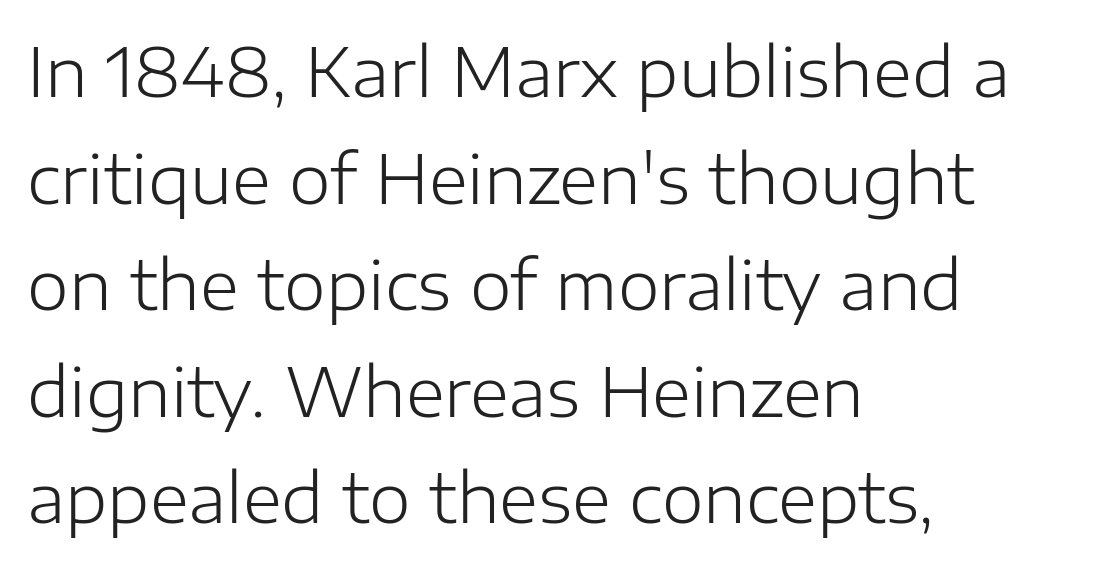
Every row of glyphs begins at an identical x-position on the left. Reading down the column, the eye jumps a familiar distance to each next line. Each stroke keeps to a modest, everyday thickness or less. Nobody touched the tracking dial on this one. In terms of posture, this sample is upright. Check where the strokes stop: nothing finishes them off — pure sans.
